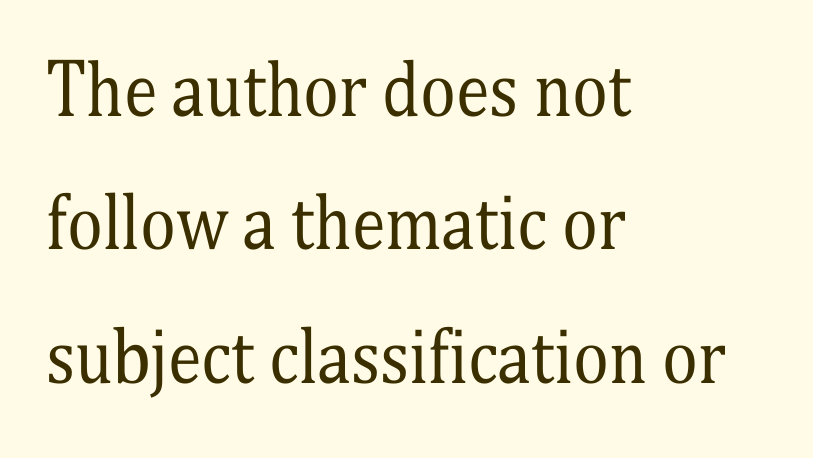
The image shows 68 px regular-weight, condensed serif type, upright; set left-aligned, loose line spacing (1.96x), normal letter spacing, not underlined; medium stroke contrast and a medium x-height.
